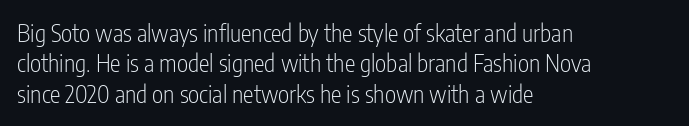
{"italic": "no", "bold": "no", "underline": "no", "align": "left", "line_spacing": "normal", "line_spacing_ratio": 1.27, "letter_spacing": "normal", "letter_spacing_em": 0.0, "glyph_px": 24}
